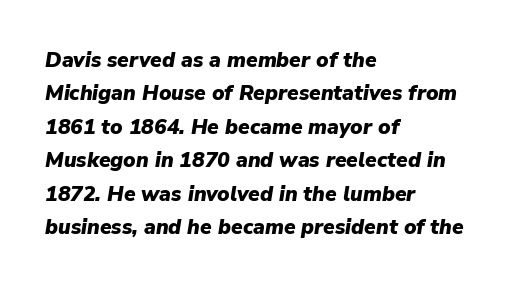
Q: Is the text bold? A: Yes.
Q: Is the text italic (slanted)? A: Yes, it leans right by about 9 degrees.
Q: Is the text underlined? A: No.
Q: How is the paragraph aligned? A: Left-aligned.
Q: Is the spacing between letters normal or unusually wide? A: Normal.
Q: Is the spacing between lines tight, normal or loose? A: Normal.
